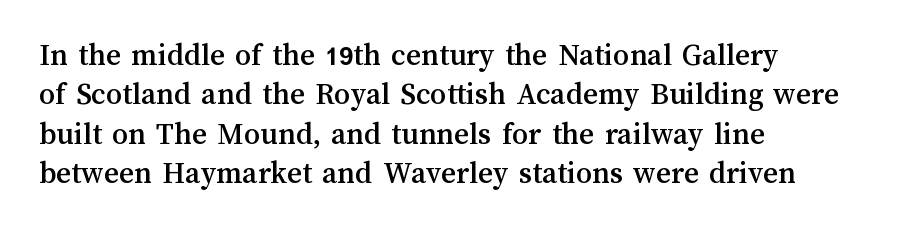
The zone under the glyphs is completely vacant. It's the straight-up-and-down kind of type. Tracking here is standard; glyphs follow each other at the usual distance. Think of a printed novel: that variable character pitch is what you see here. Alignment: flush left.
